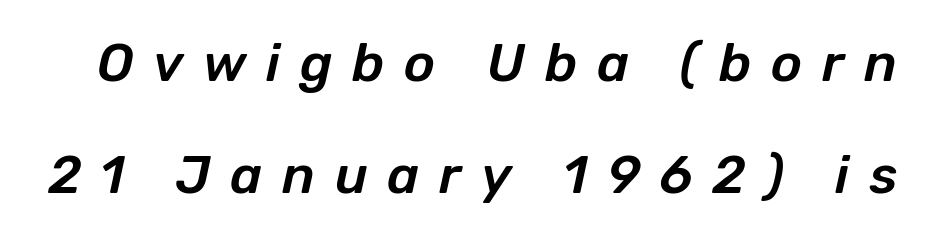
When letters slant like this, we call the style italic. Caption: expanded tracking, letters set apart. Nobody drew a line under any word here. The block of text is sparse from top to bottom, with ample space between rows. Here the designer chose a conventional face with non-uniform glyph widths.
